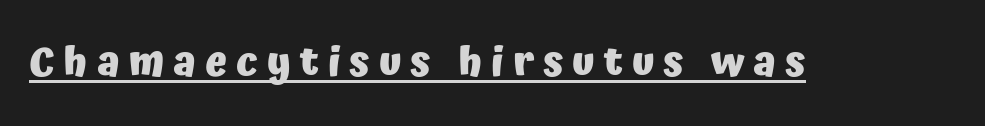
Q: Is the text bold? A: Yes.
Q: Is the text italic (slanted)? A: No, it is upright.
Q: Is the typeface a serif or a sans-serif typeface? A: Sans-serif.
Q: Is the text underlined? A: Yes.
Q: Is the spacing between letters normal or unusually wide? A: Unusually wide.
Q: Width (condensed, normal, or wide)? A: Normal.
Q: Stroke contrast? A: Low.
Q: x-height? A: Medium.
Q: Monospaced? A: No.
